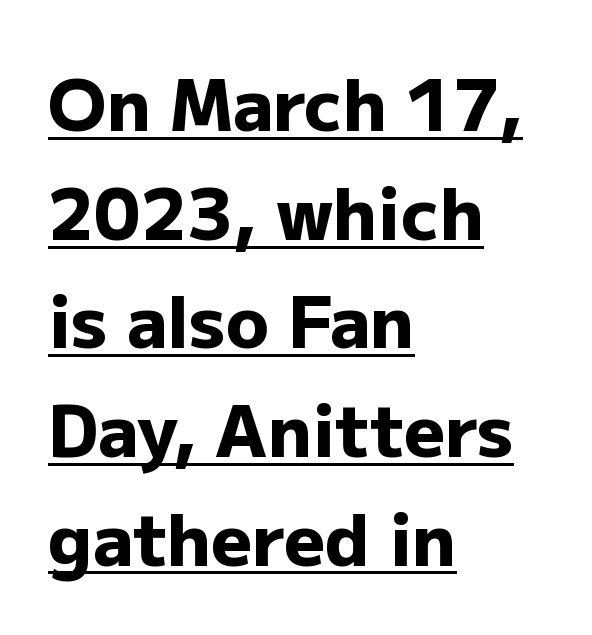
Q: Is the text bold? A: Yes.
Q: Is the text italic (slanted)? A: No, it is upright.
Q: Is the typeface a serif or a sans-serif typeface? A: Sans-serif.
Q: Is the text underlined? A: Yes.
Q: How is the paragraph aligned? A: Left-aligned.
Q: Is the spacing between letters normal or unusually wide? A: Normal.
Q: Is the spacing between lines tight, normal or loose? A: Normal.
Q: Width (condensed, normal, or wide)? A: Normal.
Q: Stroke contrast? A: Low.
Q: x-height? A: Medium.
Q: Monospaced? A: No.
